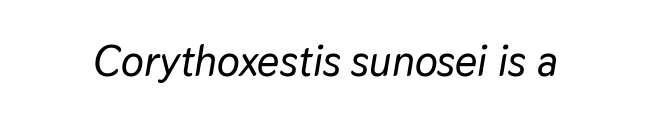
The horizontal fit of the characters is conventional and even. Words float on clear page, feet unadorned. This is oblique type, the kind used for emphasis or titles. Character widths vary here, with narrow letters taking less room than wide ones.
